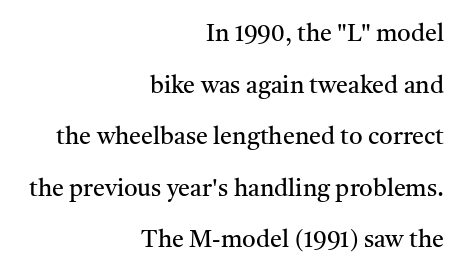
Q: Is the text bold? A: No.
Q: Is the text italic (slanted)? A: No, it is upright.
Q: Is the text underlined? A: No.
Q: How is the paragraph aligned? A: Right-aligned.
Q: Is the spacing between letters normal or unusually wide? A: Normal.
Q: Is the spacing between lines tight, normal or loose? A: Loose.
